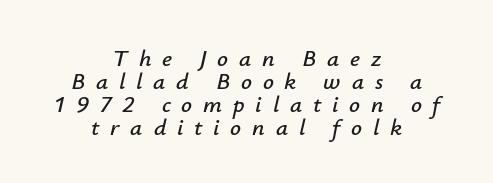
Q: Is the text italic (slanted)? A: Yes, it leans right by about 12 degrees.
Q: Is the text underlined? A: No.
Q: How is the paragraph aligned? A: Centered.
Q: Is the spacing between letters normal or unusually wide? A: Unusually wide.
Q: Is the spacing between lines tight, normal or loose? A: Tight.
